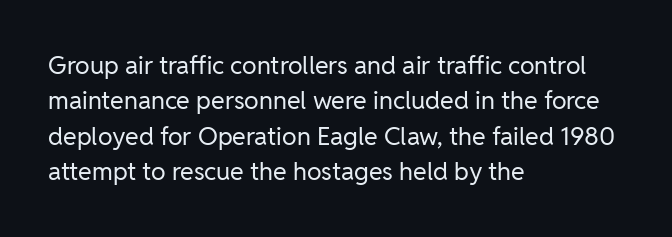
The image shows 25 px text type, upright; set left-aligned, normal line spacing (1.42x), normal letter spacing, not underlined.
